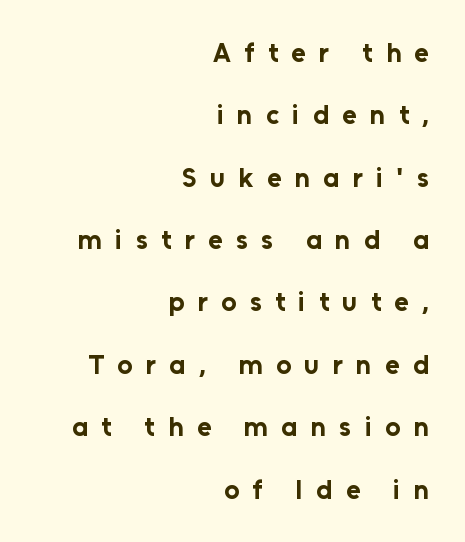
The rendering uses a large line-height, opening up the rows. Rendered with straight, roman letterforms. This sample is right-justified, so line beginnings fall wherever the words allow. This rendering widens character spacing well past its baseline value. This rendering features lettering with no underline. Its strokes are broad and dark, the hallmark of bold type.
